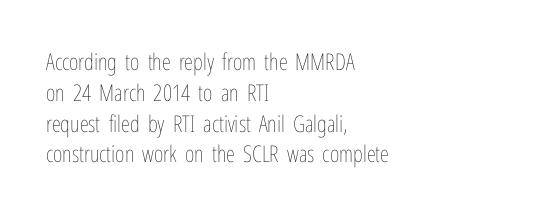
The image shows 23 px text type, upright; set left-aligned, normal line spacing (1.34x), normal letter spacing, not underlined.
